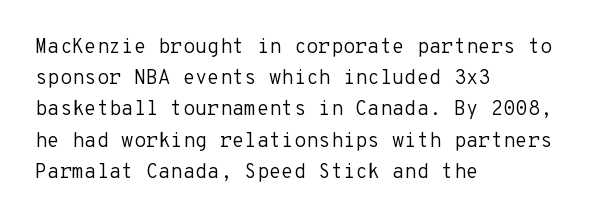
Between one letter and the next there's only the usual sliver of space. Letters rest on an invisible, unmarked baseline. Does the copy run flush right? No — it runs flush left. Nothing heavy about these letters — not bold at all.
